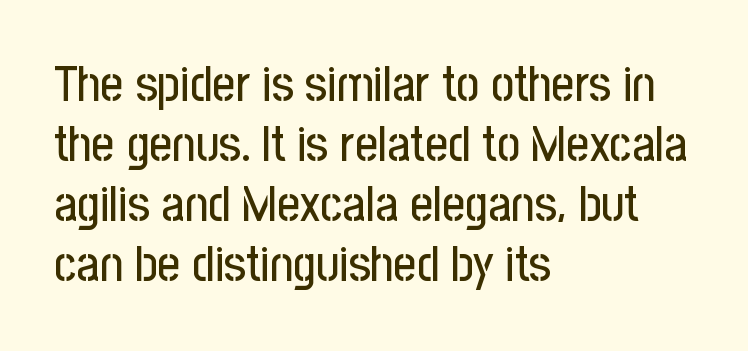
Characters follow at the spacing the type designer built in. No feet cap the strokes, marking this as sans-serif type. Each row of text sits above clean, open space. Every row of glyphs begins at an identical x-position on the left. Italic? Not at all — the glyphs are vertical.
